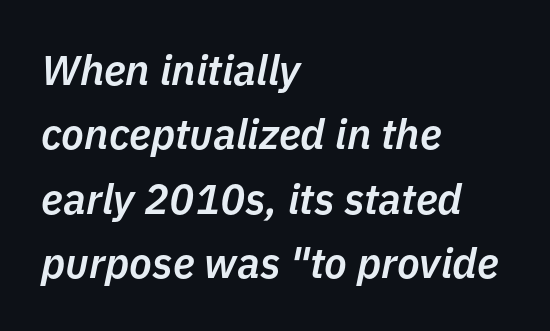
{"italic": "yes", "lean": "right", "slant_degrees": 11, "bold": "semi", "weight": "semibold", "width": "normal", "stroke_contrast": "low", "x_height": "medium", "monospaced": "no", "underline": "no", "align": "left", "line_spacing": "normal", "line_spacing_ratio": 1.53, "letter_spacing": "normal", "letter_spacing_em": 0.0, "glyph_px": 42}
